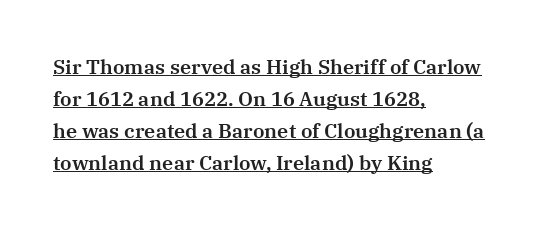
The image shows 20 px text type, upright; set left-aligned, normal line spacing (1.6x), normal letter spacing, underlined.
